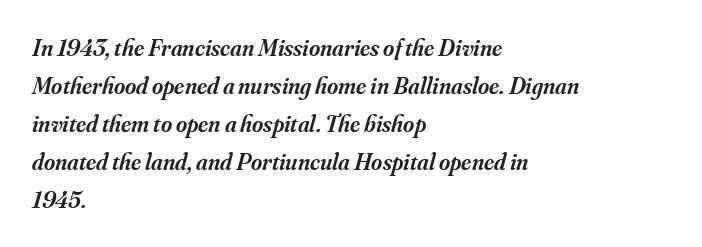
{"italic": "yes", "lean": "right", "slant_degrees": 16, "bold": "semi", "underline": "no", "align": "left", "line_spacing": "normal", "line_spacing_ratio": 1.58, "letter_spacing": "normal", "letter_spacing_em": 0.0, "glyph_px": 24}
